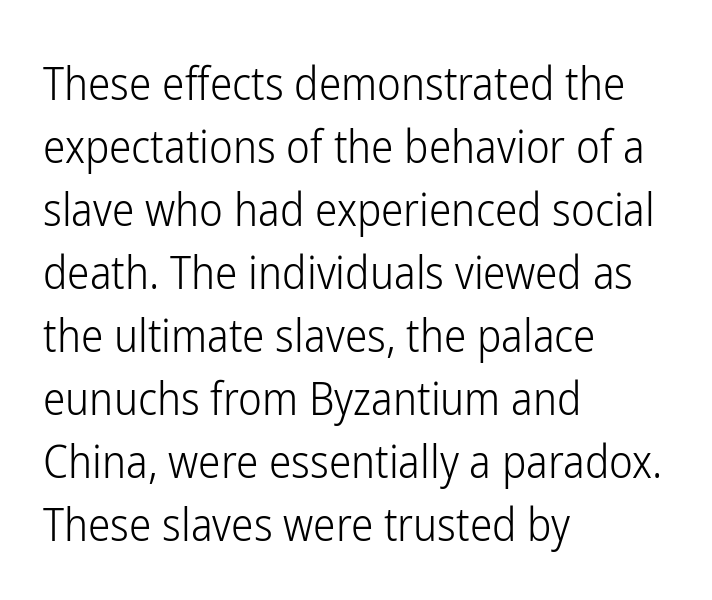
Q: Is the text bold? A: No.
Q: Is the text italic (slanted)? A: No, it is upright.
Q: Is the typeface a serif or a sans-serif typeface? A: Sans-serif.
Q: Is the text underlined? A: No.
Q: How is the paragraph aligned? A: Left-aligned.
Q: Is the spacing between letters normal or unusually wide? A: Normal.
Q: Is the spacing between lines tight, normal or loose? A: Normal.
Q: Width (condensed, normal, or wide)? A: Condensed.
Q: Stroke contrast? A: Low.
Q: x-height? A: Medium.
Q: Monospaced? A: No.
